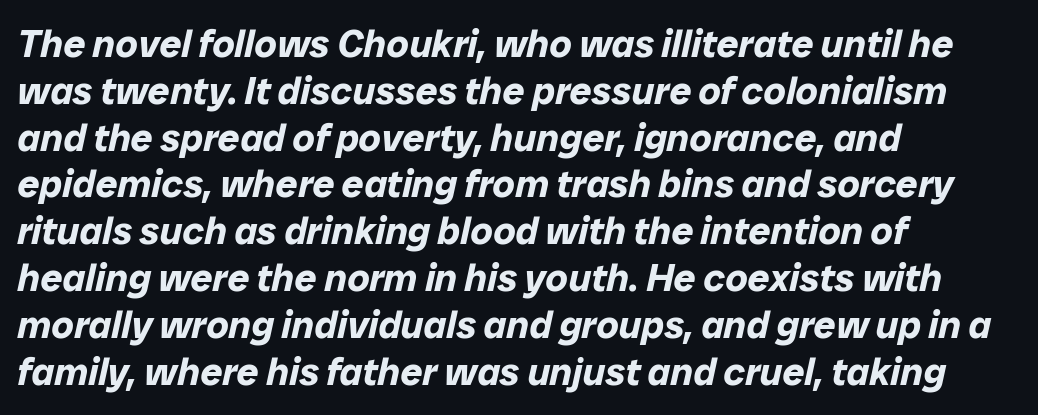
Q: Is the text bold? A: Yes.
Q: Is the text italic (slanted)? A: Yes, it leans right by about 12 degrees.
Q: Is the text underlined? A: No.
Q: How is the paragraph aligned? A: Left-aligned.
Q: Is the spacing between letters normal or unusually wide? A: Normal.
Q: Width (condensed, normal, or wide)? A: Normal.
Q: Stroke contrast? A: Low.
Q: x-height? A: Medium.
Q: Monospaced? A: No.
